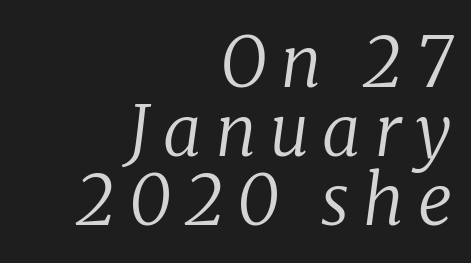
{"serif": "yes", "italic": "yes", "lean": "right", "slant_degrees": 8, "bold": "no", "weight": "regular", "width": "normal", "stroke_contrast": "low", "x_height": "medium", "monospaced": "no", "underline": "no", "align": "right", "line_spacing": "tight", "line_spacing_ratio": 1.0, "letter_spacing": "wide", "letter_spacing_em": 0.2, "glyph_px": 69}
